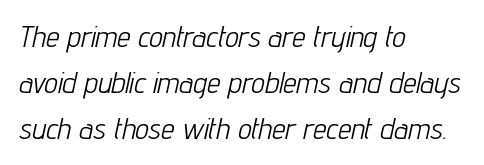
The image shows 30 px light, condensed type, italic (leaning right); set left-aligned, normal line spacing (1.54x), normal letter spacing, not underlined; low stroke contrast and a medium x-height.
